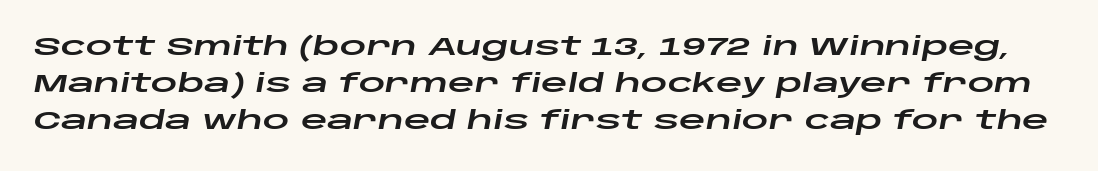
Descenders hang freely into open space. Does extra space separate the letters? No, they use regular spacing. The designer left line spacing at the default. If you drew a line through each stem, it would be angled.
